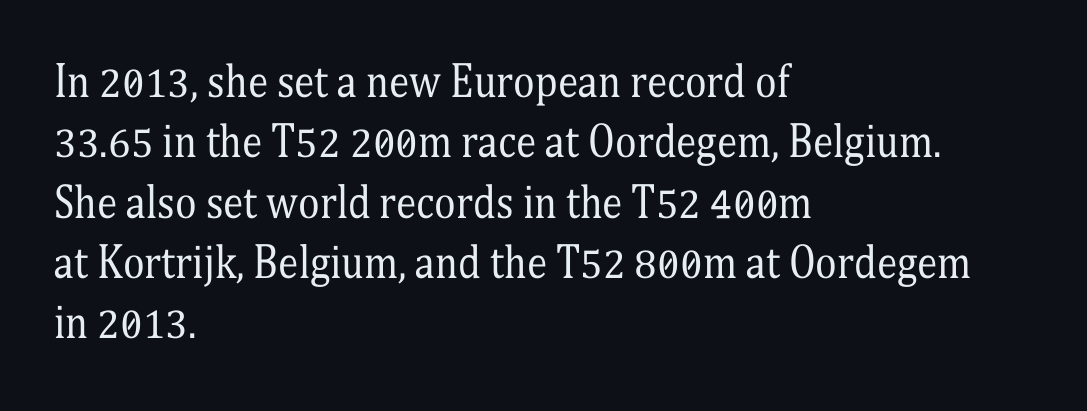
Stems and bowls with no extra thickness — not bold. This rendering employs a face with finishing strokes, i.e., a serif. Spacing between characters is what you'd get straight out of the box. Has an underline been added? It has not.
